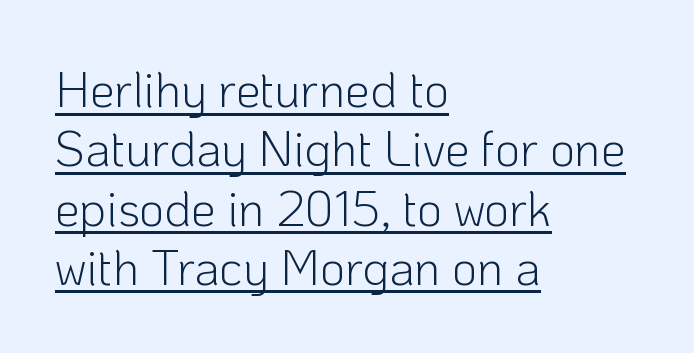
The image shows 49 px light sans-serif type, upright; set left-aligned, line spacing 1.21x, normal letter spacing, underlined; low stroke contrast and a medium x-height.
